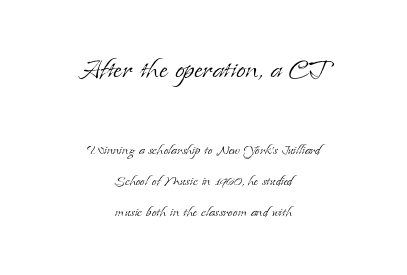
{"serif": "yes", "bold": "no", "weight": "light", "width": "normal", "stroke_contrast": "low", "x_height": "small", "monospaced": "no", "underline": "no", "align": "center", "line_spacing_ratio": 1.84, "letter_spacing": "normal", "letter_spacing_em": 0.0, "larger_block": "first", "size_ratio": 2.0, "glyph_px": 34}
